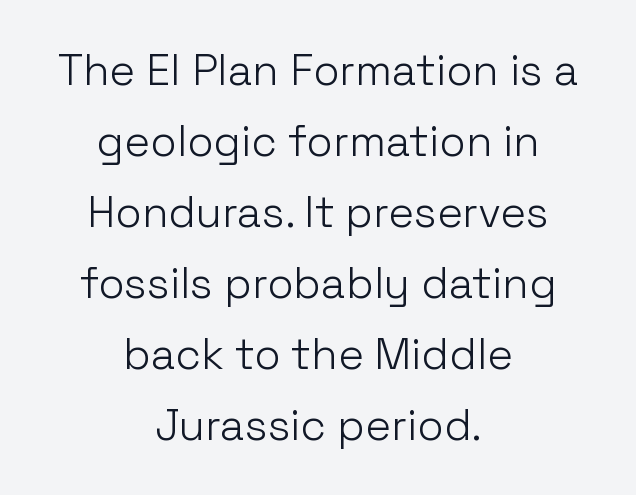
Q: Is the text bold? A: No.
Q: Is the text italic (slanted)? A: No, it is upright.
Q: Is the typeface a serif or a sans-serif typeface? A: Sans-serif.
Q: Is the text underlined? A: No.
Q: How is the paragraph aligned? A: Centered.
Q: Is the spacing between letters normal or unusually wide? A: Normal.
Q: Is the spacing between lines tight, normal or loose? A: Normal.
Q: Width (condensed, normal, or wide)? A: Normal.
Q: Stroke contrast? A: Low.
Q: x-height? A: Medium.
Q: Monospaced? A: No.
